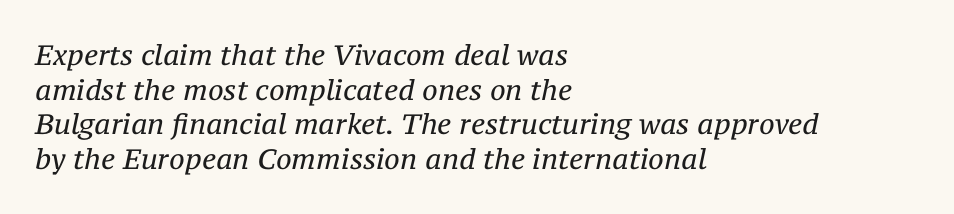
The image shows 28 px regular-weight serif type, italic (leaning right); set left-aligned, line spacing 1.24x, normal letter spacing, not underlined; medium stroke contrast and a medium x-height.
